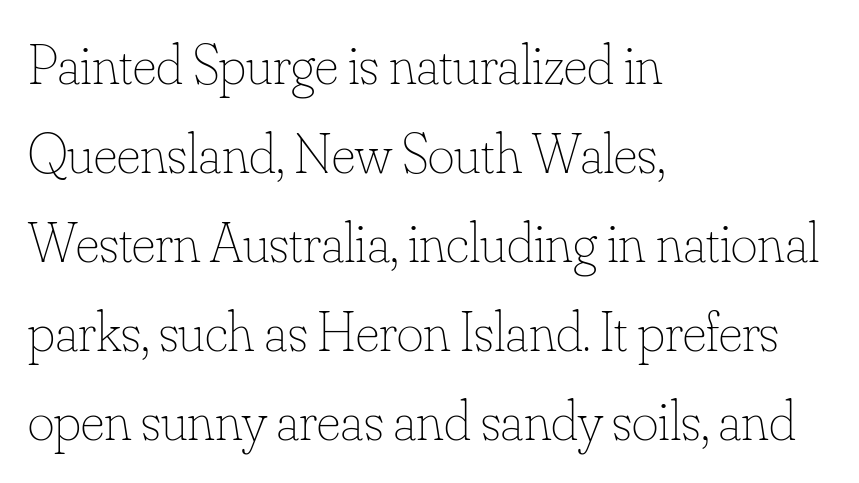
{"italic": "no", "bold": "no", "weight": "thin", "width": "normal", "stroke_contrast": "low", "x_height": "small", "monospaced": "no", "underline": "no", "align": "left", "line_spacing": "normal", "line_spacing_ratio": 1.56, "letter_spacing": "normal", "letter_spacing_em": 0.0, "glyph_px": 57}
